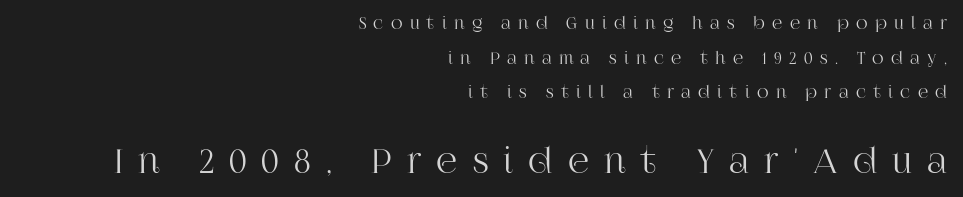
Q: Is the text italic (slanted)? A: No, it is upright.
Q: Is the typeface a serif or a sans-serif typeface? A: Serif.
Q: Is the text underlined? A: No.
Q: How is the paragraph aligned? A: Right-aligned.
Q: Is the spacing between letters normal or unusually wide? A: Unusually wide.
Q: Is the spacing between lines tight, normal or loose? A: Loose.
Q: Which block of text is set in a larger size, the first (top) or the second (bottom)? A: The second (bottom) one.
Q: Width (condensed, normal, or wide)? A: Normal.
Q: Stroke contrast? A: High.
Q: x-height? A: Large.
Q: Monospaced? A: No.
